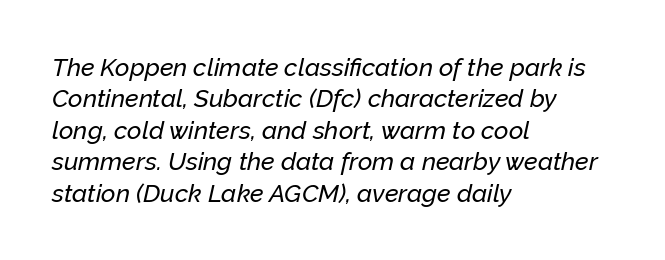
The image shows 25 px text type, italic (leaning right); set left-aligned, normal line spacing (1.26x), normal letter spacing, not underlined.
